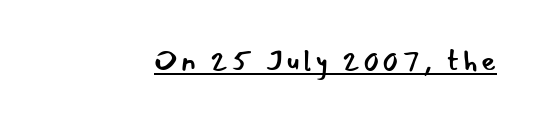
On a weight scale, this lands at 450 or below. The text was rendered using a sans face with plain stroke endings. The rag falls on the left side of this text block. Emphasis is given by a line drawn under the lettering. Looks like regular typesetting: each glyph gets only the width it needs. When letters stand straight like this, we call the style roman or upright.
